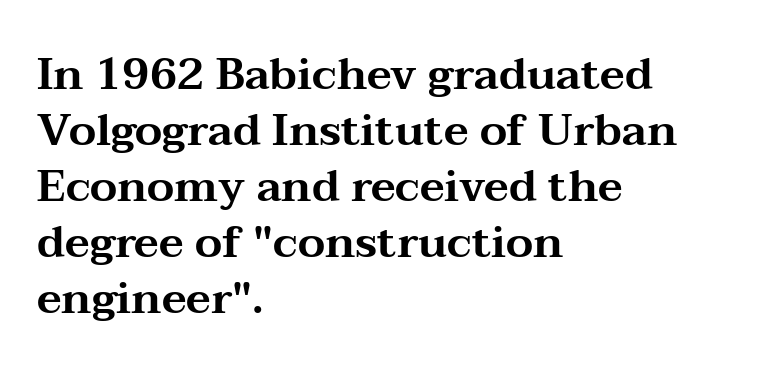
The image shows 44 px wide serif type, upright; set left-aligned, normal line spacing (1.27x), normal letter spacing, not underlined; medium stroke contrast and a medium x-height.
